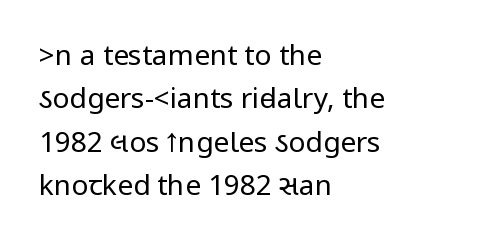
{"serif": "no", "italic": "no", "bold": "no", "weight": "regular", "width": "condensed", "stroke_contrast": "low", "underline": "no", "align": "left", "line_spacing": "normal", "line_spacing_ratio": 1.55, "letter_spacing": "normal", "letter_spacing_em": 0.0, "glyph_px": 28}
